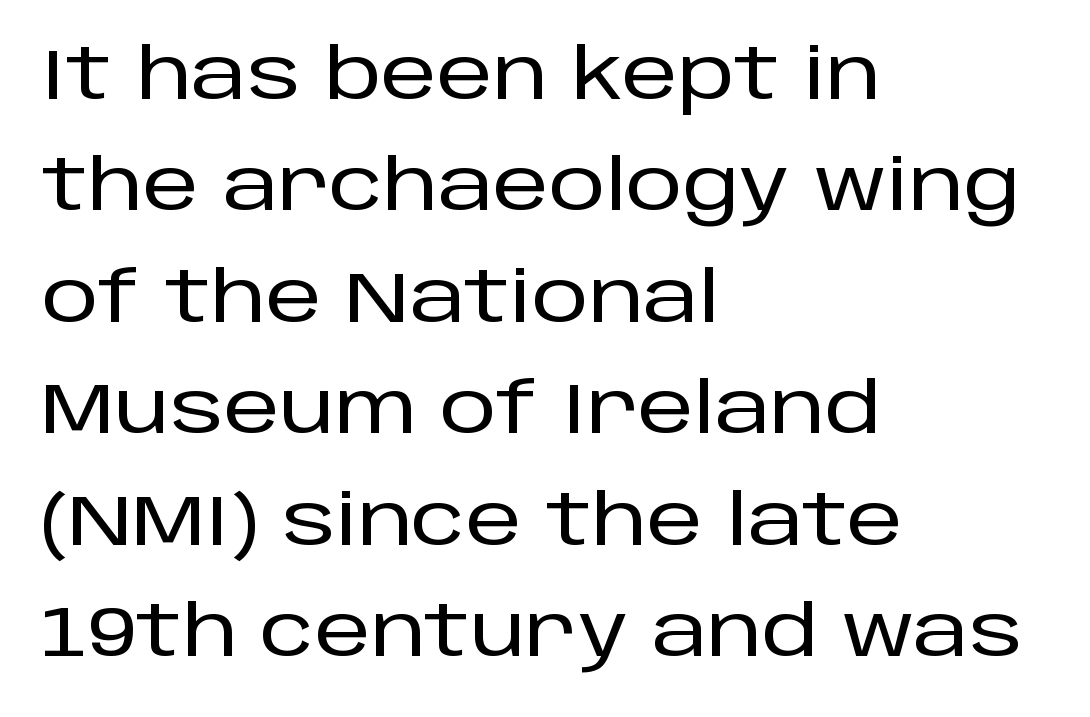
This sample uses an upright cut, with every glyph sitting square on the baseline. Stroke terminals: plain, sans-serif. Character widths vary here, with narrow letters taking less room than wide ones. Regular leading. Left-aligned paragraph, ragged on the right. Bare-footed words on every line.
